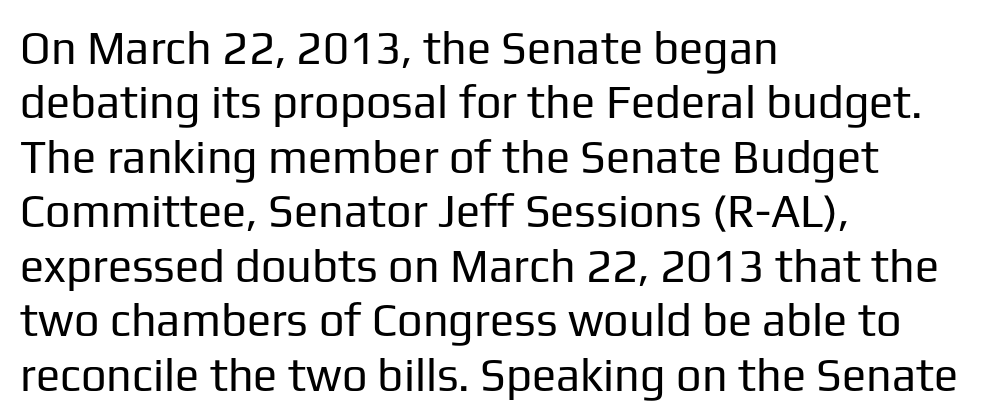
{"serif": "no", "italic": "no", "bold": "no", "weight": "regular", "width": "normal", "stroke_contrast": "low", "x_height": "medium", "monospaced": "no", "underline": "no", "align": "left", "line_spacing_ratio": 1.21, "letter_spacing": "normal", "letter_spacing_em": 0.0, "glyph_px": 45}
